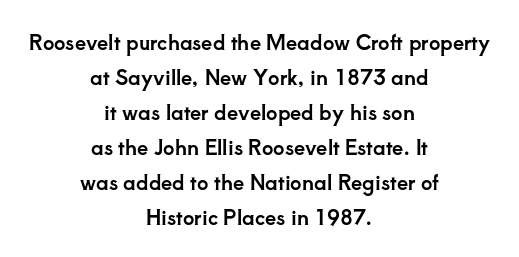
The image shows 20 px text type, upright; set centered, line spacing 1.75x, normal letter spacing, not underlined.
